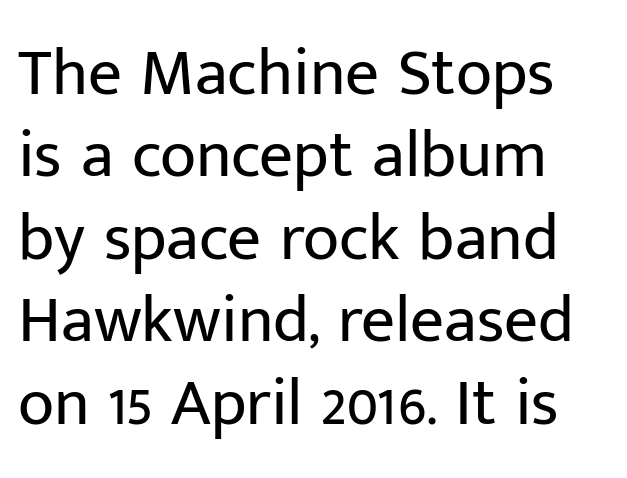
Left-aligned paragraph, ragged on the right. Check the space under the baseline: it is left empty. No feet cap the strokes, marking this as sans-serif type. Each letter keeps its own natural width here, so spacing adapts to shape.
